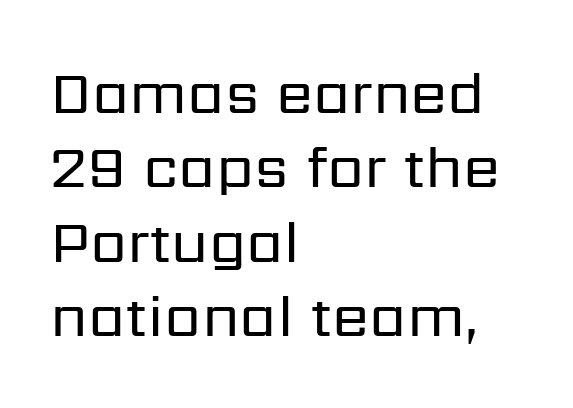
{"serif": "no", "italic": "no", "bold": "no", "weight": "regular", "width": "normal", "stroke_contrast": "low", "x_height": "medium", "monospaced": "no", "underline": "no", "align": "left", "line_spacing_ratio": 1.24, "letter_spacing": "normal", "letter_spacing_em": 0.0, "glyph_px": 60}
